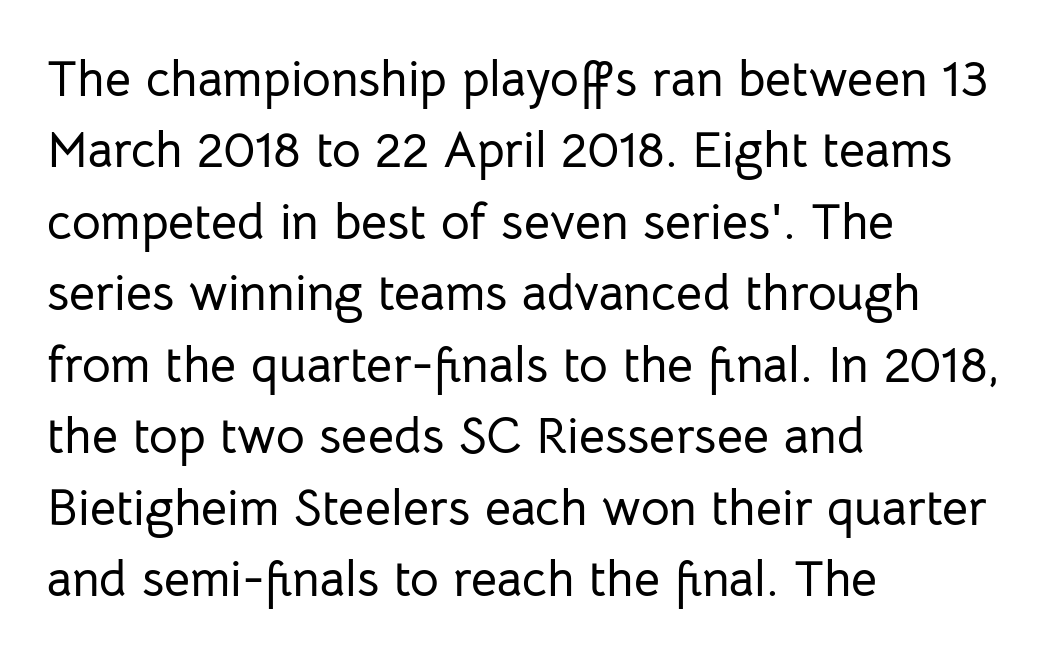
{"serif": "no", "italic": "no", "width": "normal", "stroke_contrast": "low", "x_height": "medium", "monospaced": "no", "underline": "no", "align": "left", "line_spacing": "normal", "line_spacing_ratio": 1.43, "letter_spacing": "normal", "letter_spacing_em": 0.0, "glyph_px": 50}
